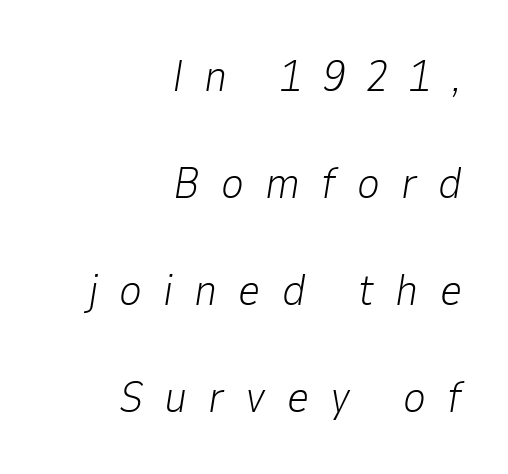
{"italic": "yes", "lean": "right", "slant_degrees": 9, "bold": "no", "weight": "light", "width": "normal", "stroke_contrast": "low", "x_height": "medium", "monospaced": "no", "underline": "no", "align": "right", "line_spacing": "loose", "line_spacing_ratio": 2.43, "letter_spacing": "wide", "letter_spacing_em": 0.48, "glyph_px": 44}
